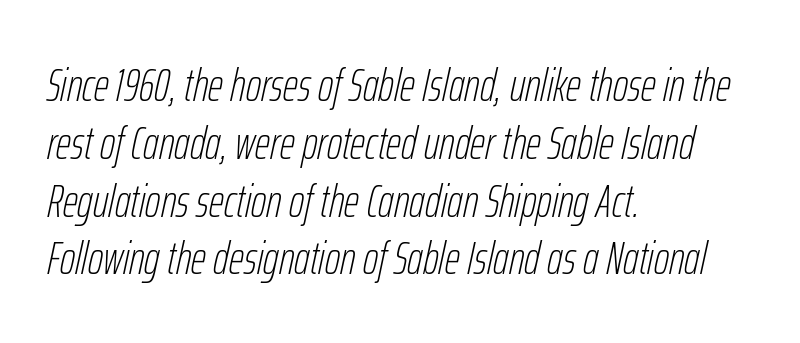
Q: Is the text bold? A: No.
Q: Is the text italic (slanted)? A: Yes, it leans right by about 12 degrees.
Q: Is the text underlined? A: No.
Q: How is the paragraph aligned? A: Left-aligned.
Q: Is the spacing between letters normal or unusually wide? A: Normal.
Q: Width (condensed, normal, or wide)? A: Condensed.
Q: Stroke contrast? A: Low.
Q: x-height? A: Medium.
Q: Monospaced? A: No.
